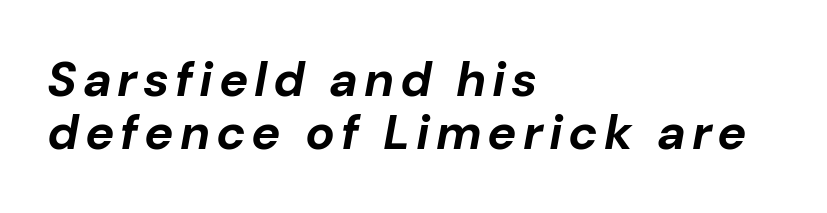
The image shows 49 px bold type, italic (leaning right); set left-aligned, tight line spacing (1.09x), not underlined; low stroke contrast and a medium x-height.
